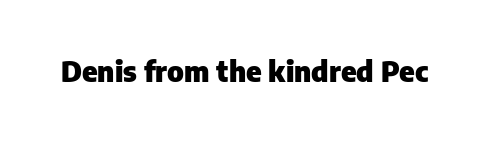
{"serif": "no", "italic": "no", "bold": "yes", "weight": "heavy", "width": "normal", "stroke_contrast": "low", "x_height": "medium", "monospaced": "no", "underline": "no", "letter_spacing": "normal", "letter_spacing_em": 0.0, "glyph_px": 29}
